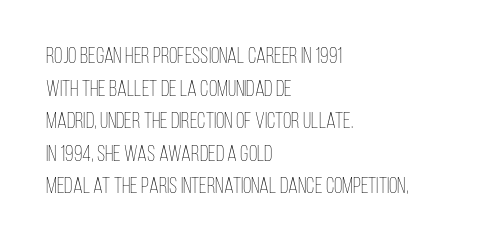
The image shows 22 px text type, upright; set left-aligned, normal line spacing (1.48x), normal letter spacing, not underlined.
